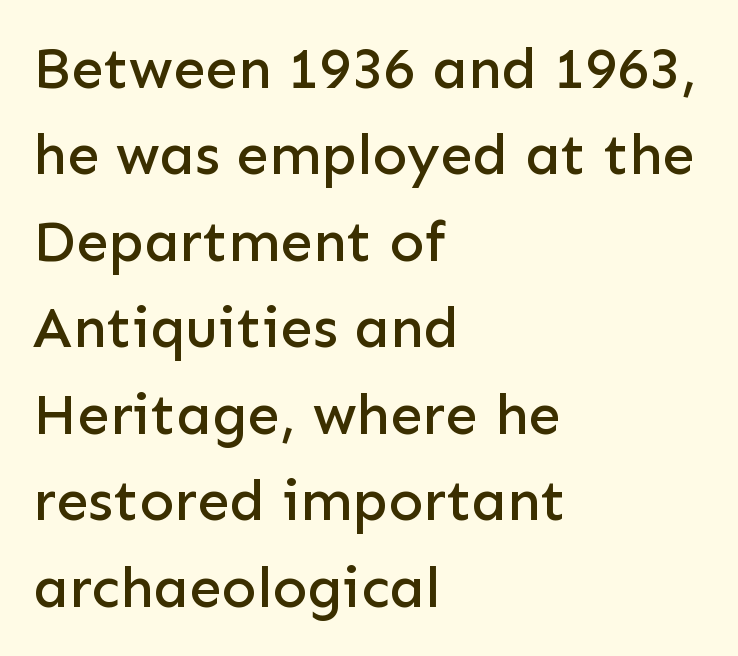
The paragraph has a hard left edge and a soft right edge. Each word holds together tightly as a unit, with standard inter-letter gaps. Line spacing here is normal. Descenders are the only things crossing below the line.
